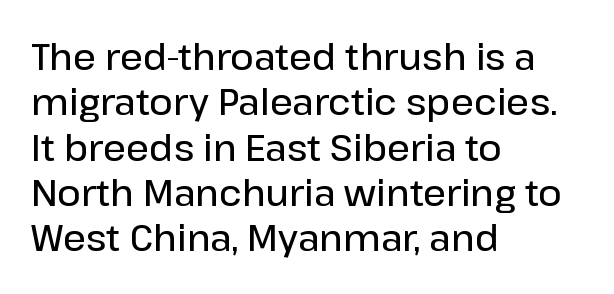
The image shows 36 px semibold sans-serif type, upright; set left-aligned, normal line spacing (1.26x), normal letter spacing, not underlined; low stroke contrast and a medium x-height.
